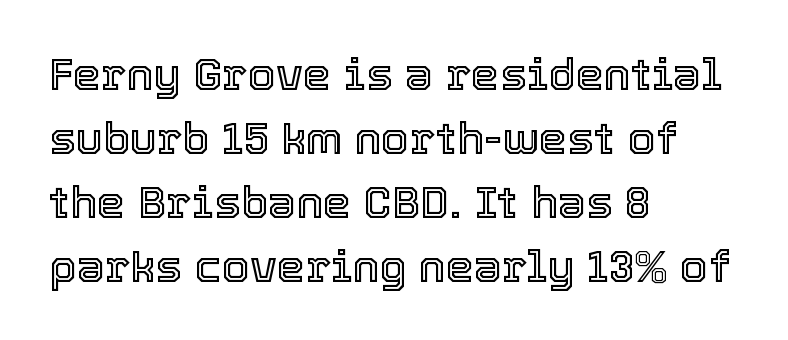
The image shows 45 px text type, upright; set left-aligned, normal line spacing (1.42x), normal letter spacing, not underlined; a medium x-height.
